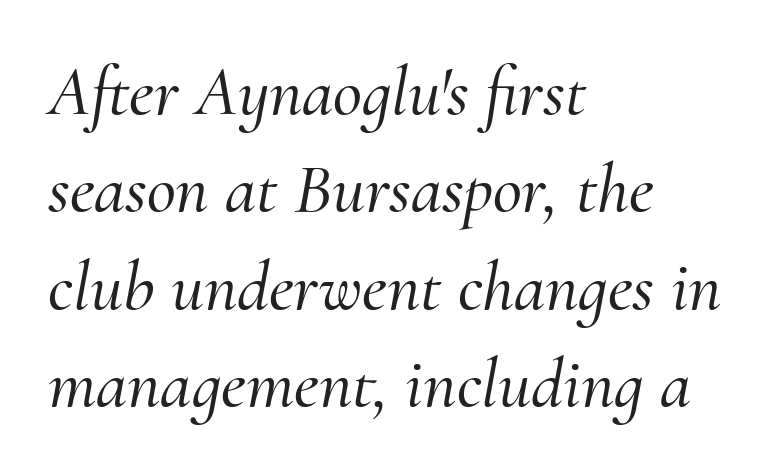
Q: Is the text italic (slanted)? A: Yes, it leans right by about 10 degrees.
Q: Is the typeface a serif or a sans-serif typeface? A: Serif.
Q: Is the text underlined? A: No.
Q: How is the paragraph aligned? A: Left-aligned.
Q: Is the spacing between letters normal or unusually wide? A: Normal.
Q: Is the spacing between lines tight, normal or loose? A: Normal.
Q: Width (condensed, normal, or wide)? A: Normal.
Q: Stroke contrast? A: Medium.
Q: x-height? A: Small.
Q: Monospaced? A: No.
